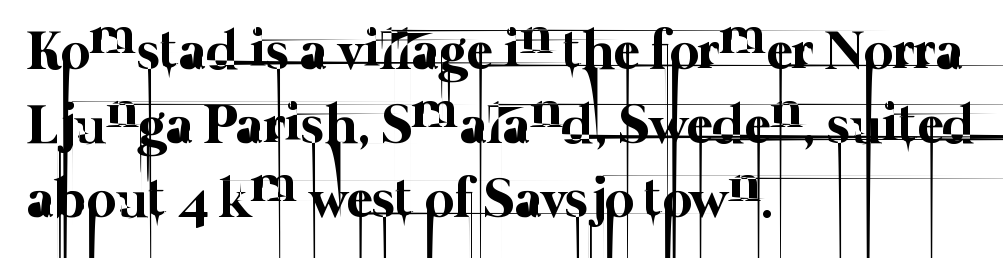
The image shows 56 px thin type; set left-aligned, normal line spacing (1.32x), normal letter spacing, not underlined; low stroke contrast and a medium x-height.
